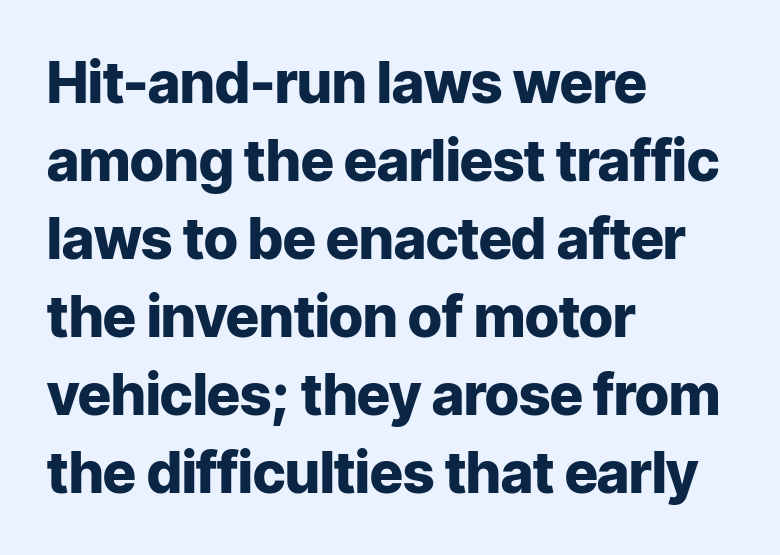
Q: Is the text bold? A: Yes.
Q: Is the text italic (slanted)? A: No, it is upright.
Q: Is the typeface a serif or a sans-serif typeface? A: Sans-serif.
Q: Is the text underlined? A: No.
Q: How is the paragraph aligned? A: Left-aligned.
Q: Is the spacing between letters normal or unusually wide? A: Normal.
Q: Is the spacing between lines tight, normal or loose? A: Normal.
Q: Width (condensed, normal, or wide)? A: Normal.
Q: Stroke contrast? A: Low.
Q: x-height? A: Medium.
Q: Monospaced? A: No.
